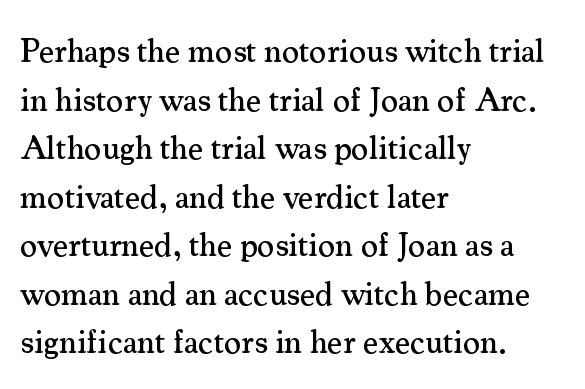
The image shows 33 px serif type, upright; set left-aligned, normal line spacing (1.47x), normal letter spacing, not underlined; medium stroke contrast and a small x-height.
